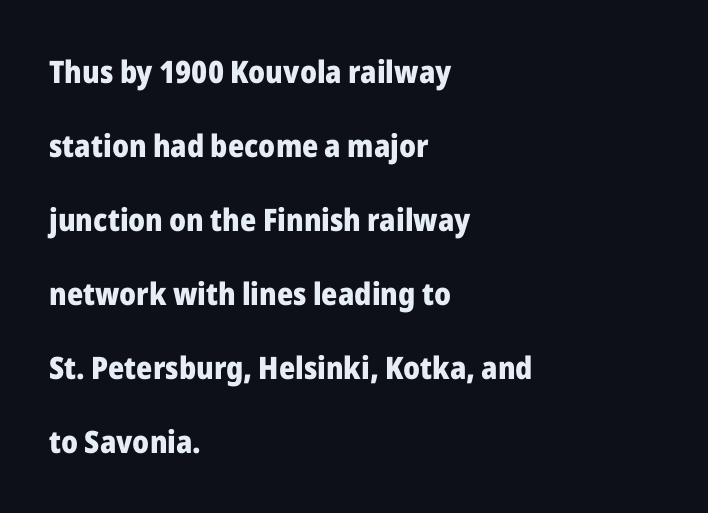
Character widths vary here, with narrow letters taking less room than wide ones. The letters are bold, with thick, heavy strokes. You can tell from the bare stems that sans-serif type was used. This rendering features lettering with no underline.
